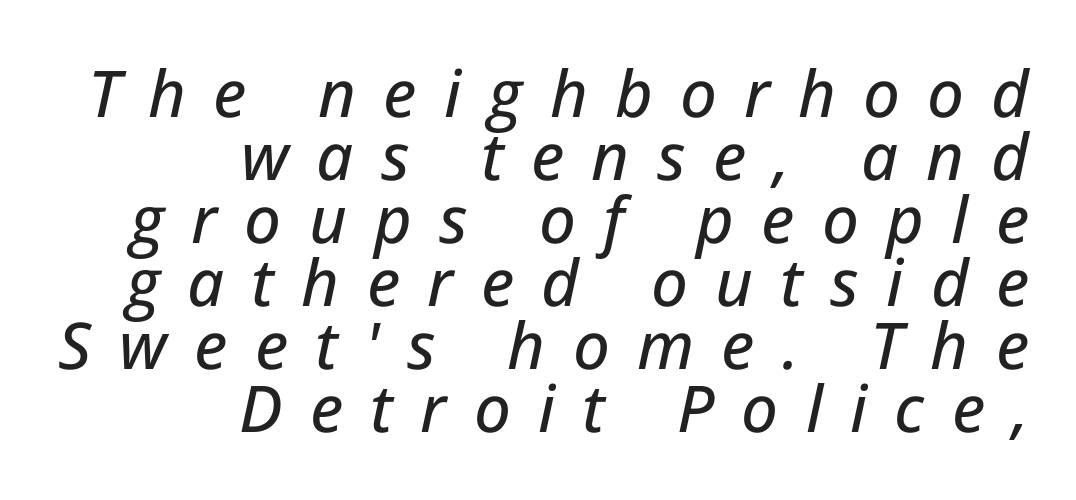
The image shows 65 px text type, italic (leaning right); set right-aligned, tight line spacing (0.97x), unusually wide letter spacing (+0.42 em), not underlined; low stroke contrast and a medium x-height.
